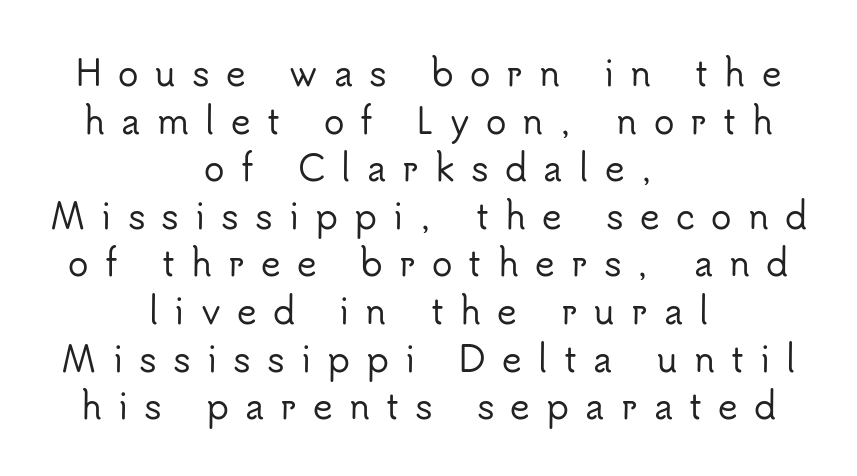
{"serif": "no", "italic": "no", "width": "normal", "stroke_contrast": "low", "x_height": "small", "monospaced": "no", "underline": "no", "align": "center", "line_spacing": "normal", "line_spacing_ratio": 1.4, "letter_spacing": "wide", "letter_spacing_em": 0.48, "glyph_px": 34}
